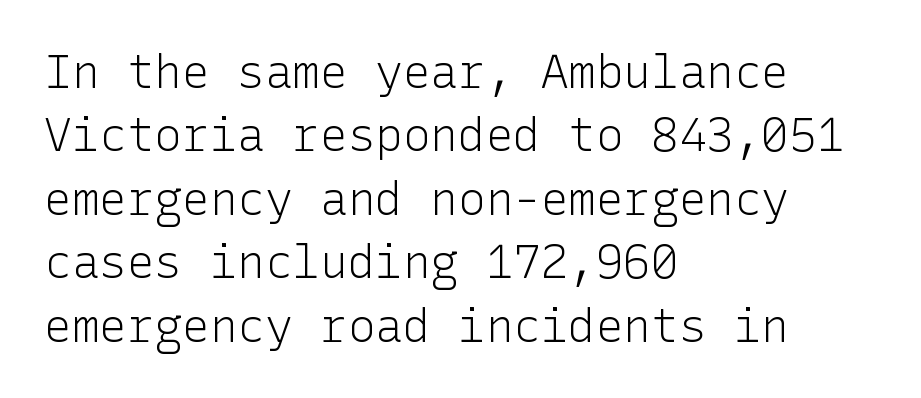
The image shows 46 px light sans-serif type, upright; set left-aligned, normal line spacing (1.38x), normal letter spacing, not underlined; low stroke contrast and a medium x-height.
